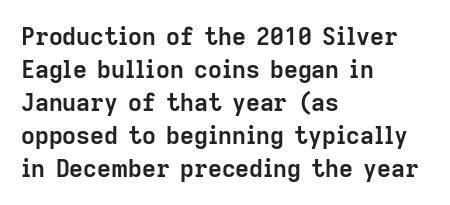
The tracking reads as untouched default to a designer's eye. Check the space under the baseline: it is left empty. The letters stand straight up with perfectly vertical stems. Each line starts at the same left margin while the right side varies. Weight check: bold — yes, fully. These lines sit exactly where default settings would place them.
